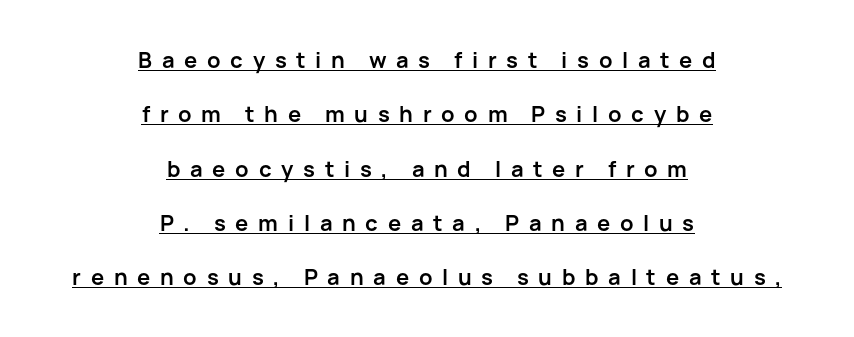
The image shows 22 px bold type, upright; set centered, loose line spacing (2.47x), unusually wide letter spacing (+0.44 em), underlined.
